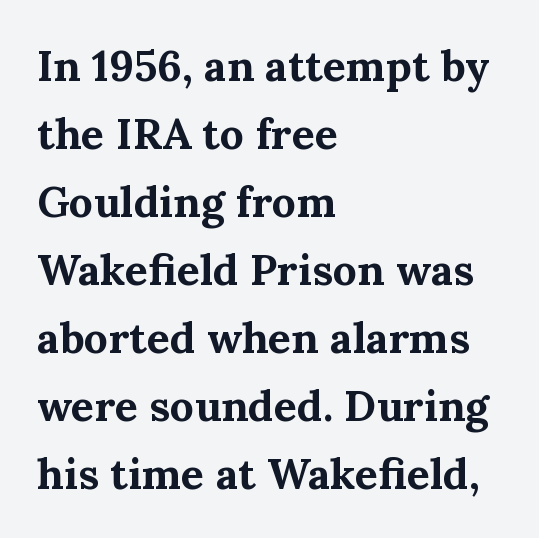
Q: Is the text bold? A: Yes.
Q: Is the text italic (slanted)? A: No, it is upright.
Q: Is the typeface a serif or a sans-serif typeface? A: Serif.
Q: Is the text underlined? A: No.
Q: How is the paragraph aligned? A: Left-aligned.
Q: Is the spacing between letters normal or unusually wide? A: Normal.
Q: Is the spacing between lines tight, normal or loose? A: Normal.
Q: Width (condensed, normal, or wide)? A: Normal.
Q: Stroke contrast? A: Medium.
Q: x-height? A: Medium.
Q: Monospaced? A: No.
